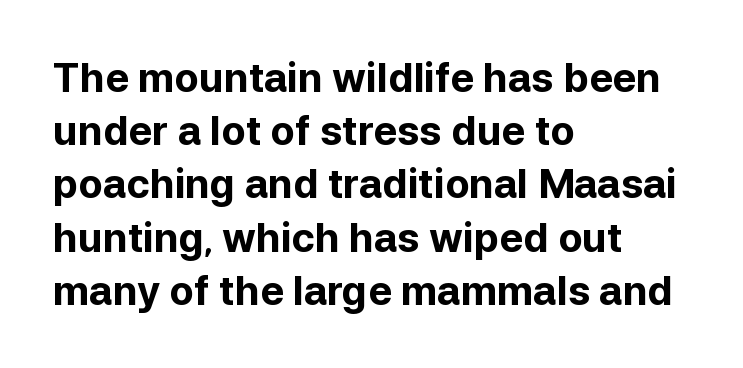
The image shows 40 px bold sans-serif type, upright; set left-aligned, normal line spacing (1.33x), normal letter spacing, not underlined; low stroke contrast and a medium x-height.
